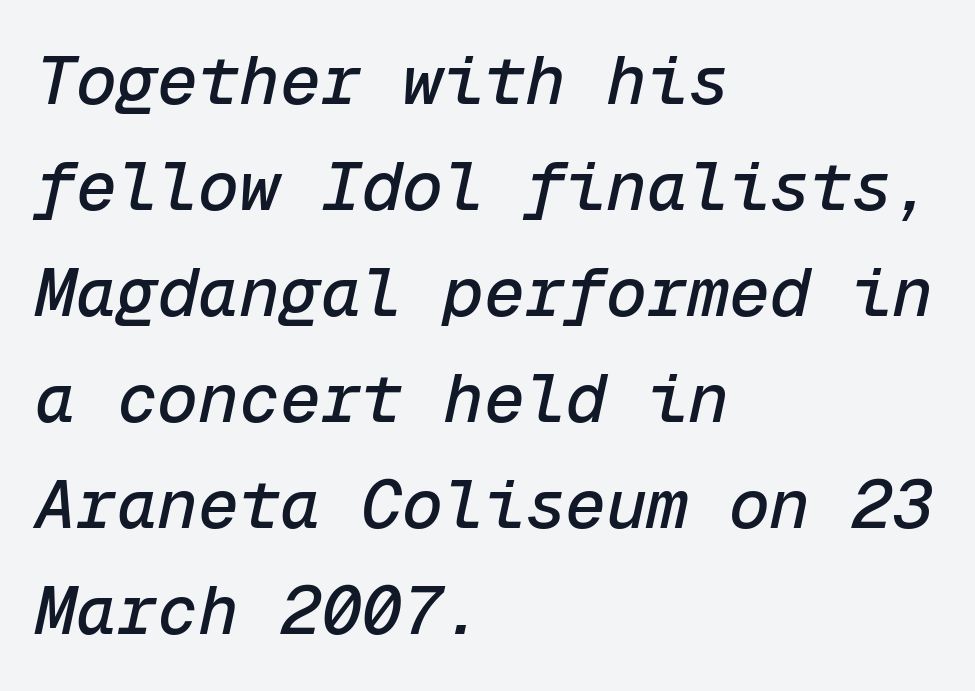
{"italic": "yes", "lean": "right", "slant_degrees": 12, "width": "normal", "stroke_contrast": "low", "x_height": "medium", "monospaced": "yes", "underline": "no", "align": "left", "line_spacing": "normal", "line_spacing_ratio": 1.56, "letter_spacing": "normal", "letter_spacing_em": 0.0, "glyph_px": 68}
